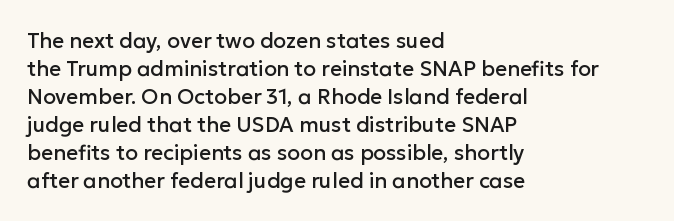
Q: Is the text italic (slanted)? A: No, it is upright.
Q: Is the text underlined? A: No.
Q: How is the paragraph aligned? A: Left-aligned.
Q: Is the spacing between letters normal or unusually wide? A: Normal.
Q: Is the spacing between lines tight, normal or loose? A: Normal.
